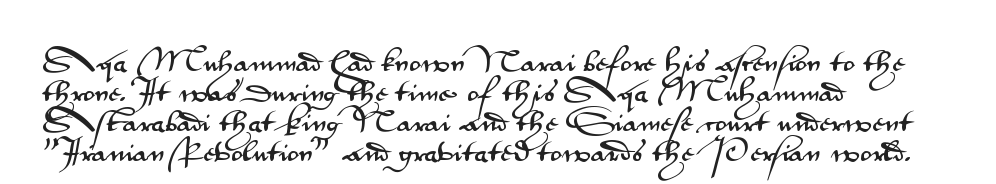
Q: Is the text italic (slanted)? A: Yes.
Q: Is the text underlined? A: No.
Q: How is the paragraph aligned? A: Left-aligned.
Q: Is the spacing between letters normal or unusually wide? A: Normal.
Q: Is the spacing between lines tight, normal or loose? A: Normal.
